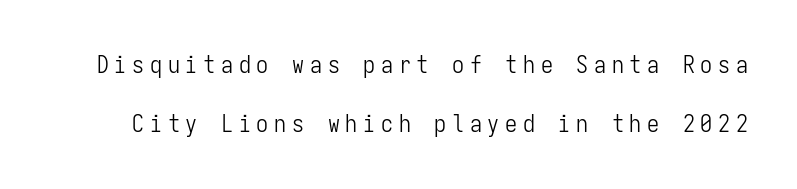
This rendering features lettering with no underline. What stands out about the letter spacing? Its width — letters are far apart. This sample uses an upright cut, with every glyph sitting square on the baseline. Heft: none added — not bold. A great deal of white space separates one row of letters from the next.
